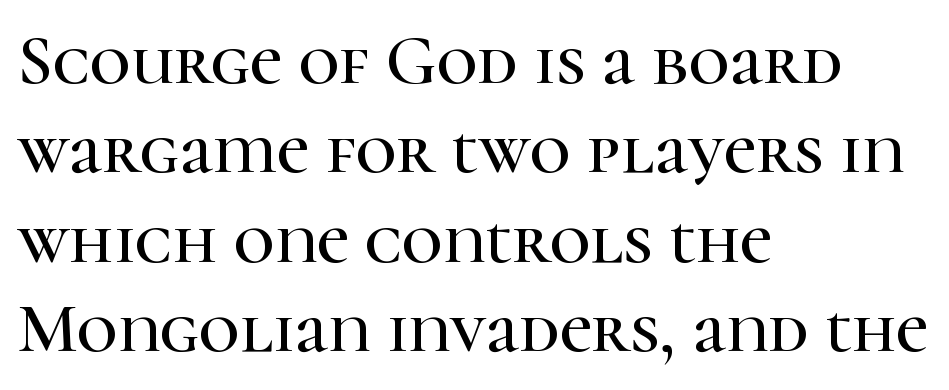
A bare baseline throughout the passage. Typographically, this falls in the serif category. Italic: no, the glyphs are upright roman. Where is the straight margin? On the left. There is no visible air inserted between adjacent glyphs.
